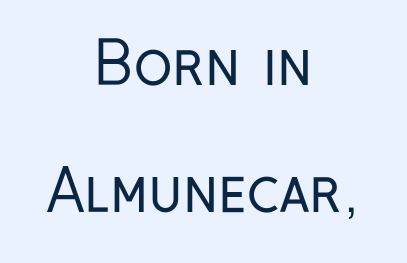
The image shows 58 px regular-weight, condensed sans-serif type, upright; set centered, loose line spacing (2.19x), normal letter spacing, not underlined; low stroke contrast and a medium x-height.
